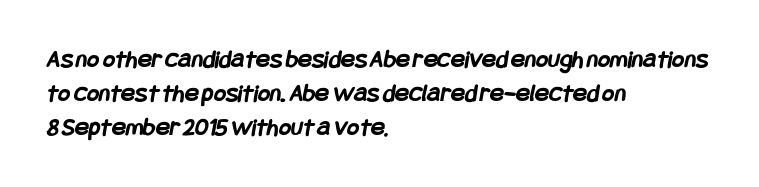
Q: Is the text bold? A: Yes.
Q: Is the text underlined? A: No.
Q: How is the paragraph aligned? A: Left-aligned.
Q: Is the spacing between letters normal or unusually wide? A: Normal.
Q: Is the spacing between lines tight, normal or loose? A: Normal.
